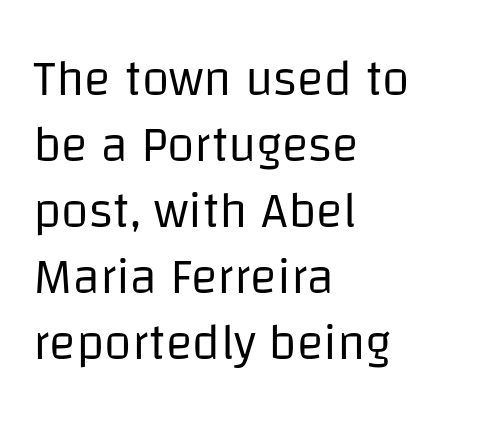
The image shows 50 px regular-weight sans-serif type, upright; set left-aligned, normal line spacing (1.32x), normal letter spacing, not underlined; low stroke contrast and a large x-height.
